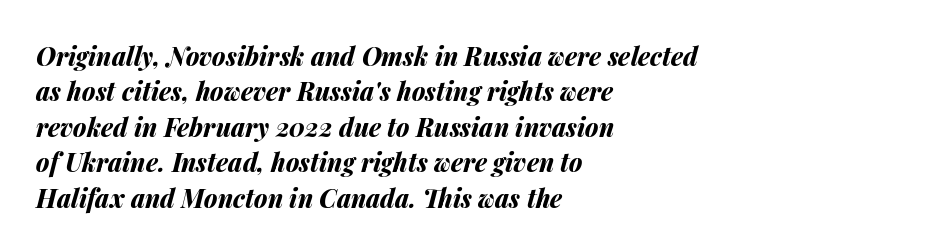
{"italic": "yes", "lean": "right", "slant_degrees": 14, "bold": "yes", "underline": "no", "align": "left", "line_spacing": "normal", "line_spacing_ratio": 1.42, "letter_spacing": "normal", "letter_spacing_em": 0.0, "glyph_px": 25}
